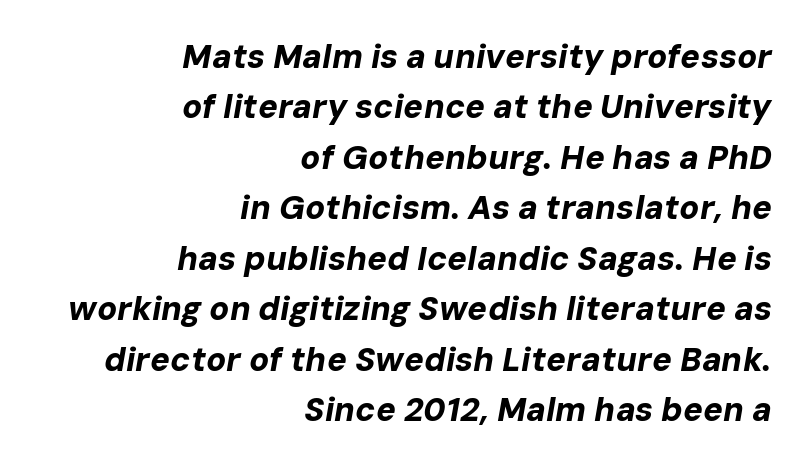
{"italic": "yes", "lean": "right", "slant_degrees": 10, "bold": "yes", "weight": "bold", "width": "normal", "stroke_contrast": "low", "x_height": "medium", "monospaced": "no", "underline": "no", "align": "right", "line_spacing": "normal", "line_spacing_ratio": 1.53, "letter_spacing": "normal", "letter_spacing_em": 0.0, "glyph_px": 33}
